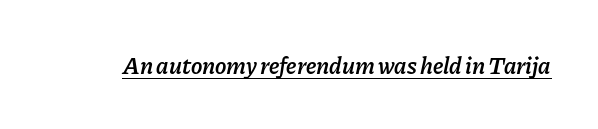
The image shows 24 px text type, italic (leaning right); set normal letter spacing, underlined.
